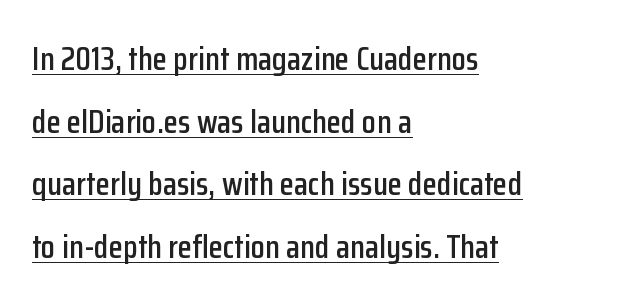
Students, observe: this is what heavily led, spacious text looks like. A typographer would call this underscored text. Typeset ragged right — the left edge is the straight one. Nobody touched the tracking dial on this one.
